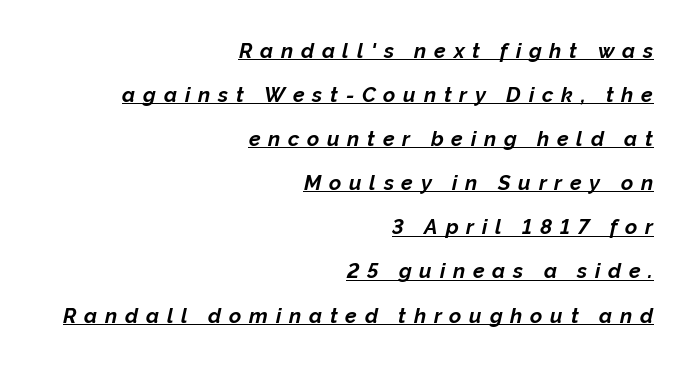
Slanted lettering throughout. Its strokes are broad and dark, the hallmark of bold type. You can see a thin bar hugging the bottom of the glyphs. Between one letter and the next there's a generous, obvious gap.
